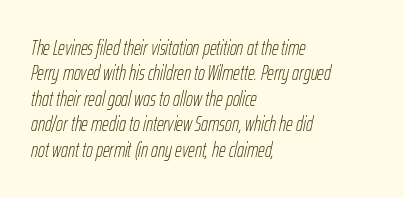
The image shows 21 px text type, italic (leaning right); set left-aligned, line spacing 1.21x, normal letter spacing, not underlined.
